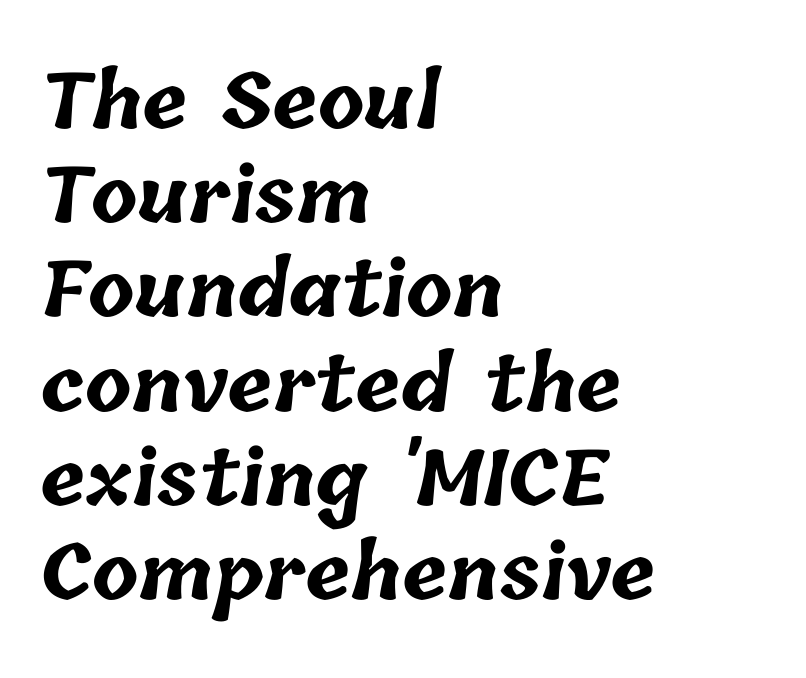
Anything drawn beneath the words? Only blank space. Note the varied advance widths — an 'i' is clearly narrower than an 'm'. The typesetter chose a ragged-right arrangement here. Strong, thick strokes mark this as bold type. The horizontal fit of the characters is conventional and even.
